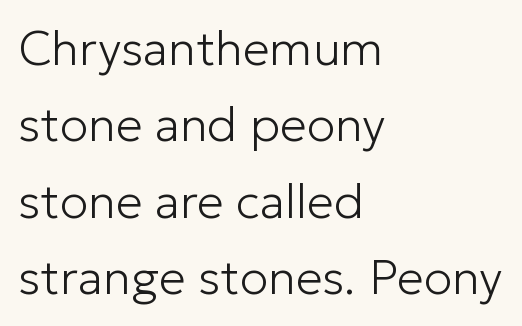
Q: Is the text bold? A: No.
Q: Is the text italic (slanted)? A: No, it is upright.
Q: Is the typeface a serif or a sans-serif typeface? A: Sans-serif.
Q: Is the text underlined? A: No.
Q: How is the paragraph aligned? A: Left-aligned.
Q: Is the spacing between letters normal or unusually wide? A: Normal.
Q: Is the spacing between lines tight, normal or loose? A: Normal.
Q: Width (condensed, normal, or wide)? A: Normal.
Q: Stroke contrast? A: Low.
Q: x-height? A: Medium.
Q: Monospaced? A: No.
